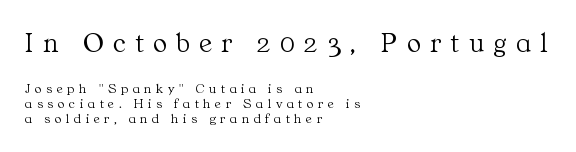
The letters advance in unequal steps, a hallmark of proportional type. Compared with typical body copy, the letter spacing here is much looser. Any mark beneath the type? The region is blank. A typesetter would call this leading minimal, almost set solid. The emphasis by scale lands on block number one, above. No heavy texture on the line: the type isn't bold.
